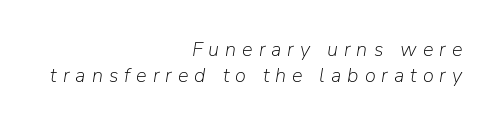
{"italic": "yes", "lean": "right", "slant_degrees": 9, "bold": "no", "underline": "no", "align": "right", "line_spacing": "normal", "line_spacing_ratio": 1.32, "letter_spacing": "wide", "letter_spacing_em": 0.3, "glyph_px": 20}
